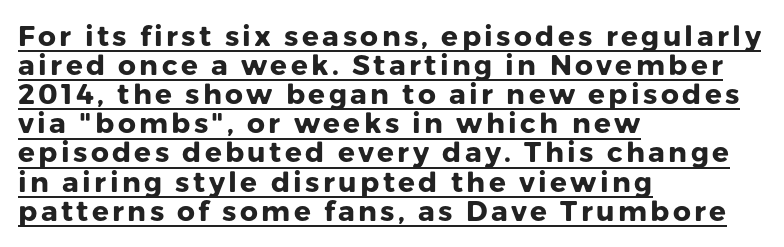
{"serif": "no", "italic": "no", "bold": "yes", "weight": "heavy", "width": "normal", "stroke_contrast": "low", "x_height": "medium", "monospaced": "no", "underline": "yes", "align": "left", "line_spacing": "tight", "line_spacing_ratio": 1.04, "glyph_px": 28}
